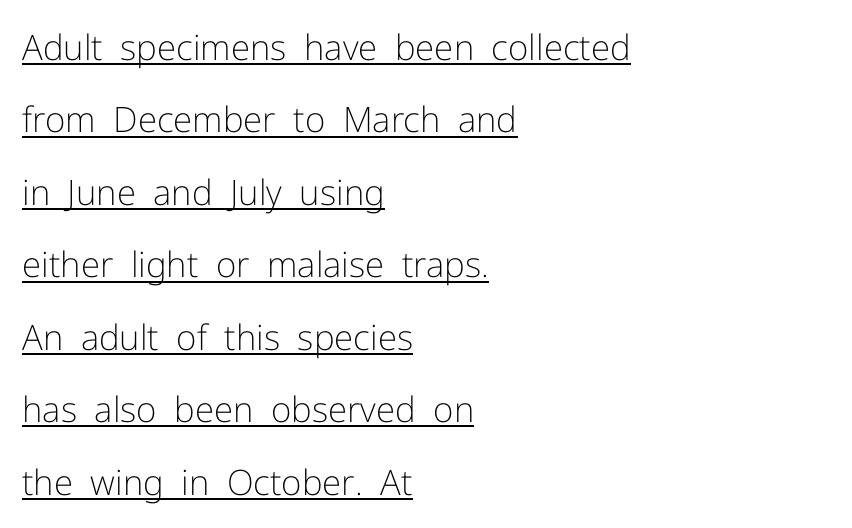
The image shows 35 px light sans-serif type, upright; set left-aligned, loose line spacing (2.07x), normal letter spacing, underlined; low stroke contrast and a medium x-height.
